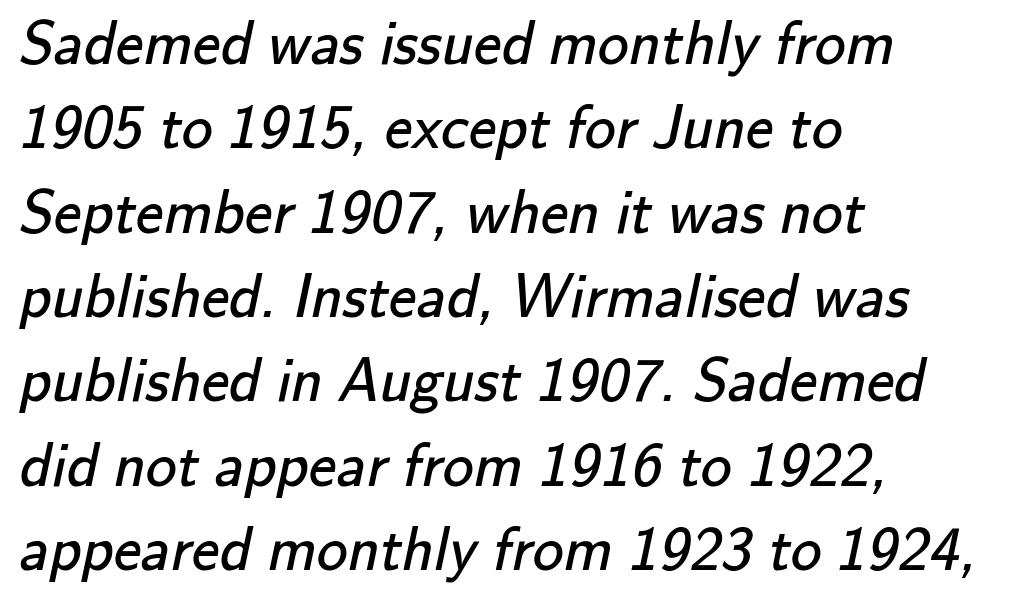
The image shows 62 px regular-weight sans-serif type; set left-aligned, normal line spacing (1.36x), normal letter spacing, not underlined; low stroke contrast and a small x-height.
